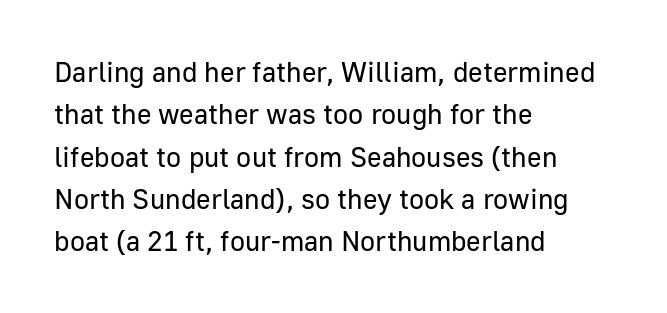
Q: Is the text bold? A: No.
Q: Is the text italic (slanted)? A: No, it is upright.
Q: Is the typeface a serif or a sans-serif typeface? A: Sans-serif.
Q: Is the text underlined? A: No.
Q: How is the paragraph aligned? A: Left-aligned.
Q: Is the spacing between letters normal or unusually wide? A: Normal.
Q: Is the spacing between lines tight, normal or loose? A: Normal.
Q: Width (condensed, normal, or wide)? A: Normal.
Q: Stroke contrast? A: Low.
Q: x-height? A: Medium.
Q: Monospaced? A: No.
